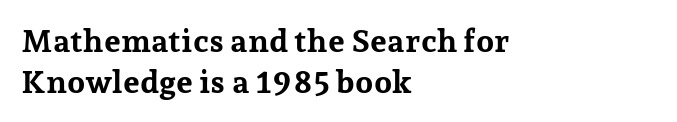
Q: Is the text bold? A: Yes.
Q: Is the text italic (slanted)? A: No, it is upright.
Q: Is the typeface a serif or a sans-serif typeface? A: Serif.
Q: Is the text underlined? A: No.
Q: How is the paragraph aligned? A: Left-aligned.
Q: Is the spacing between letters normal or unusually wide? A: Normal.
Q: Is the spacing between lines tight, normal or loose? A: Normal.
Q: Width (condensed, normal, or wide)? A: Normal.
Q: Stroke contrast? A: Low.
Q: x-height? A: Medium.
Q: Monospaced? A: No.
